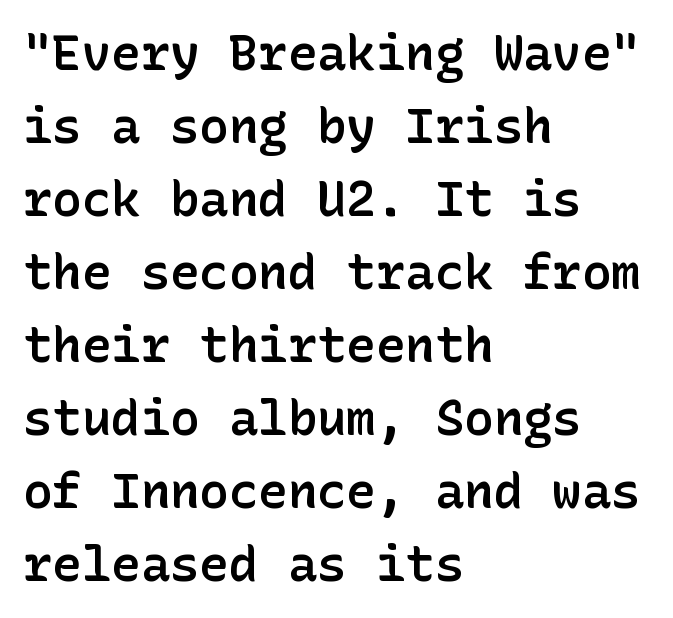
Q: Is the text bold? A: Semi-bold.
Q: Is the text italic (slanted)? A: No, it is upright.
Q: Is the typeface a serif or a sans-serif typeface? A: Sans-serif.
Q: Is the text underlined? A: No.
Q: How is the paragraph aligned? A: Left-aligned.
Q: Is the spacing between letters normal or unusually wide? A: Normal.
Q: Is the spacing between lines tight, normal or loose? A: Normal.
Q: Width (condensed, normal, or wide)? A: Normal.
Q: Stroke contrast? A: Low.
Q: x-height? A: Medium.
